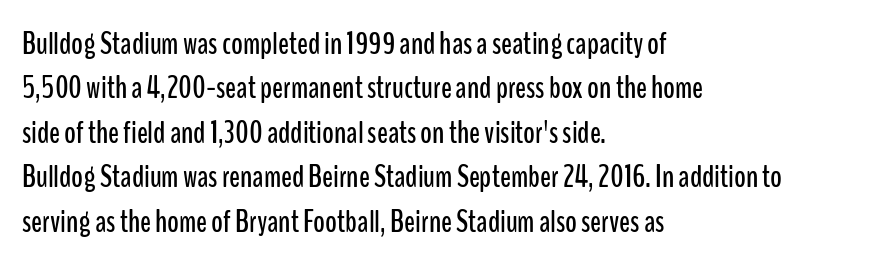
Q: Is the text italic (slanted)? A: No, it is upright.
Q: Is the typeface a serif or a sans-serif typeface? A: Sans-serif.
Q: Is the text underlined? A: No.
Q: How is the paragraph aligned? A: Left-aligned.
Q: Is the spacing between letters normal or unusually wide? A: Normal.
Q: Is the spacing between lines tight, normal or loose? A: Normal.
Q: Width (condensed, normal, or wide)? A: Condensed.
Q: Stroke contrast? A: Low.
Q: x-height? A: Medium.
Q: Monospaced? A: No.
